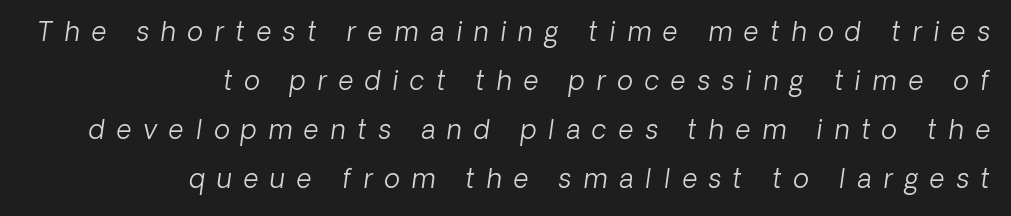
{"bold": "no", "underline": "no", "align": "right", "line_spacing_ratio": 1.88, "letter_spacing": "wide", "letter_spacing_em": 0.46, "glyph_px": 26}
